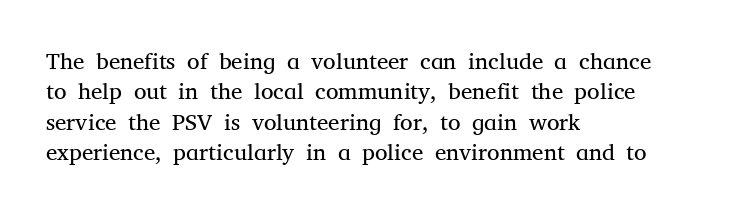
{"italic": "no", "bold": "no", "underline": "no", "align": "left", "line_spacing": "normal", "line_spacing_ratio": 1.32, "letter_spacing": "normal", "letter_spacing_em": 0.0, "glyph_px": 23}
